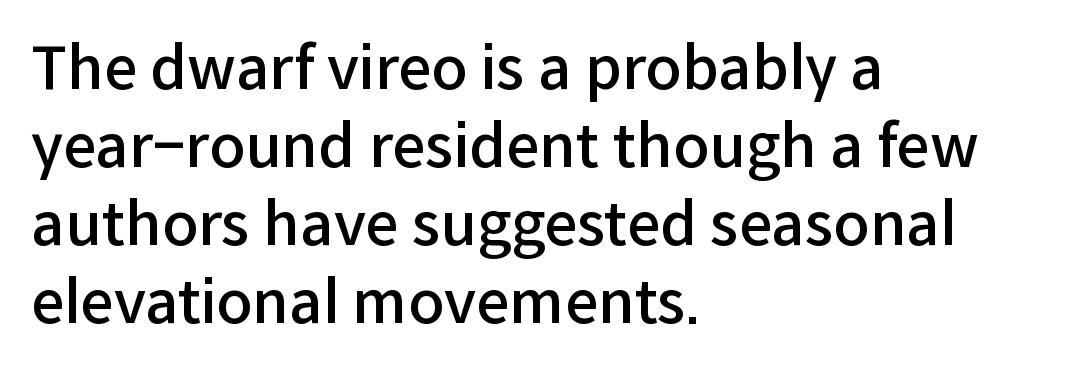
Each row of text sits above clean, open space. Each letter keeps its own natural width here, so spacing adapts to shape. Casual observation: everything's shoved over to the left. The typeface chosen for these lines omits serifs. It's the straight-up-and-down kind of type.
